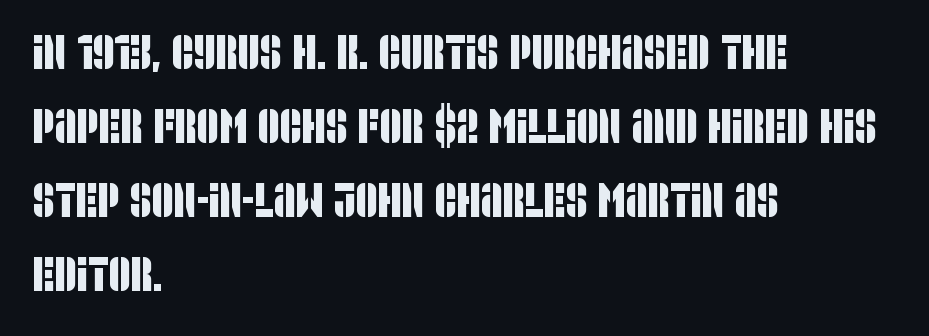
The image shows 48 px condensed sans-serif type; set left-aligned, normal line spacing (1.54x), normal letter spacing, not underlined; low stroke contrast and a large x-height.
